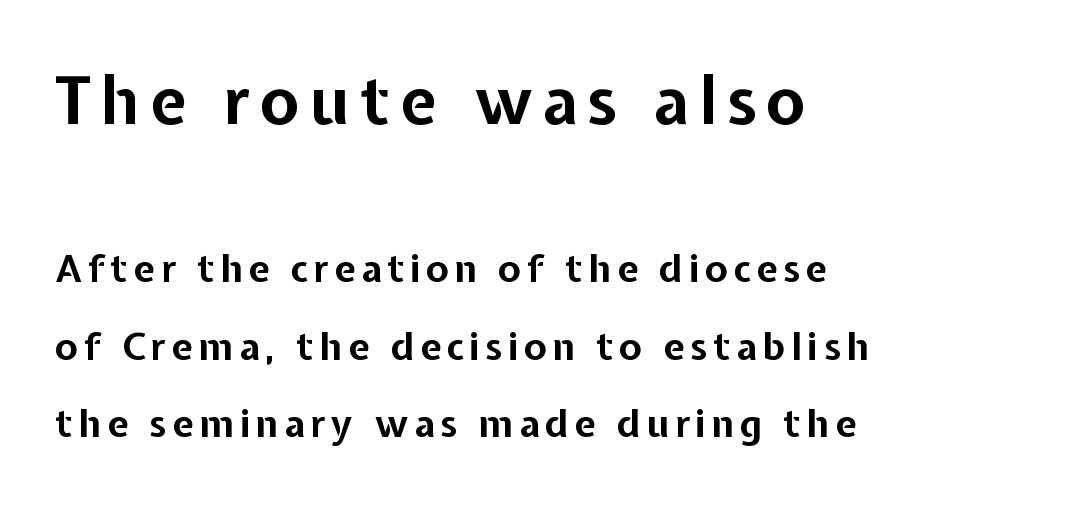
Q: Is the text bold? A: Yes.
Q: Is the text italic (slanted)? A: No, it is upright.
Q: Is the typeface a serif or a sans-serif typeface? A: Sans-serif.
Q: Is the text underlined? A: No.
Q: How is the paragraph aligned? A: Left-aligned.
Q: Is the spacing between lines tight, normal or loose? A: Loose.
Q: Which block of text is set in a larger size, the first (top) or the second (bottom)? A: The first (top) one.
Q: Width (condensed, normal, or wide)? A: Normal.
Q: Stroke contrast? A: Low.
Q: x-height? A: Medium.
Q: Monospaced? A: No.
